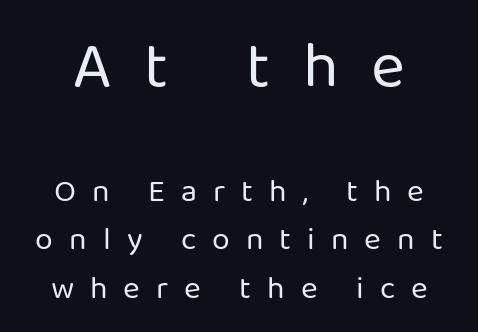
{"serif": "no", "italic": "no", "bold": "no", "weight": "regular", "width": "normal", "stroke_contrast": "low", "x_height": "medium", "monospaced": "no", "underline": "no", "align": "center", "line_spacing": "normal", "line_spacing_ratio": 1.51, "letter_spacing": "wide", "letter_spacing_em": 0.5, "larger_block": "first", "size_ratio": 2.03, "glyph_px": 65}
